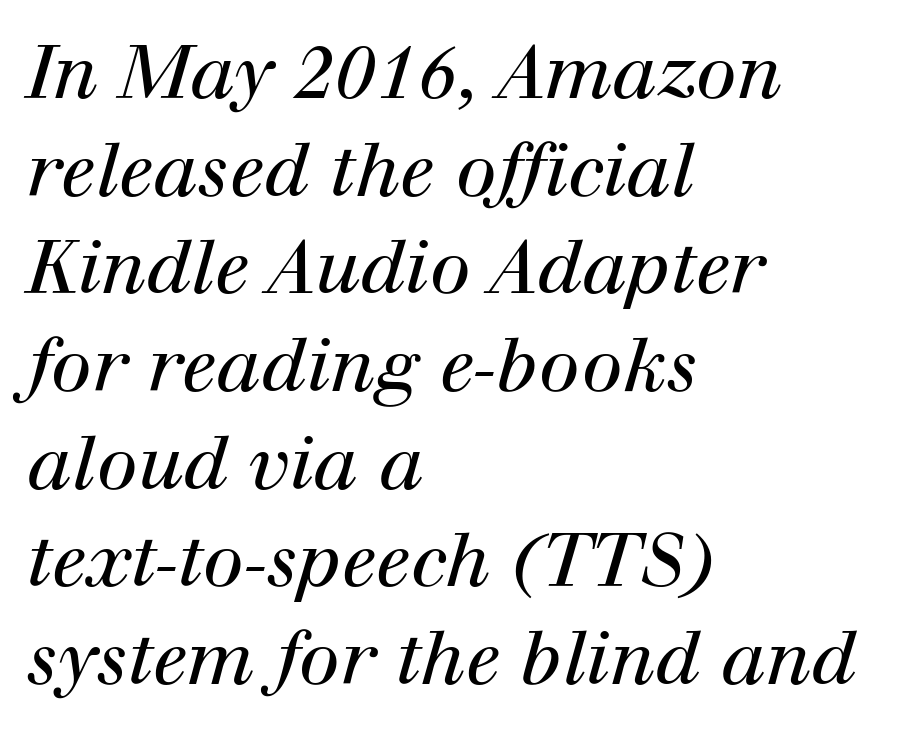
{"serif": "yes", "italic": "yes", "lean": "right", "slant_degrees": 12, "bold": "no", "weight": "regular", "width": "normal", "stroke_contrast": "high", "x_height": "medium", "monospaced": "no", "underline": "no", "align": "left", "line_spacing": "normal", "line_spacing_ratio": 1.32, "letter_spacing": "normal", "letter_spacing_em": 0.0, "glyph_px": 74}
